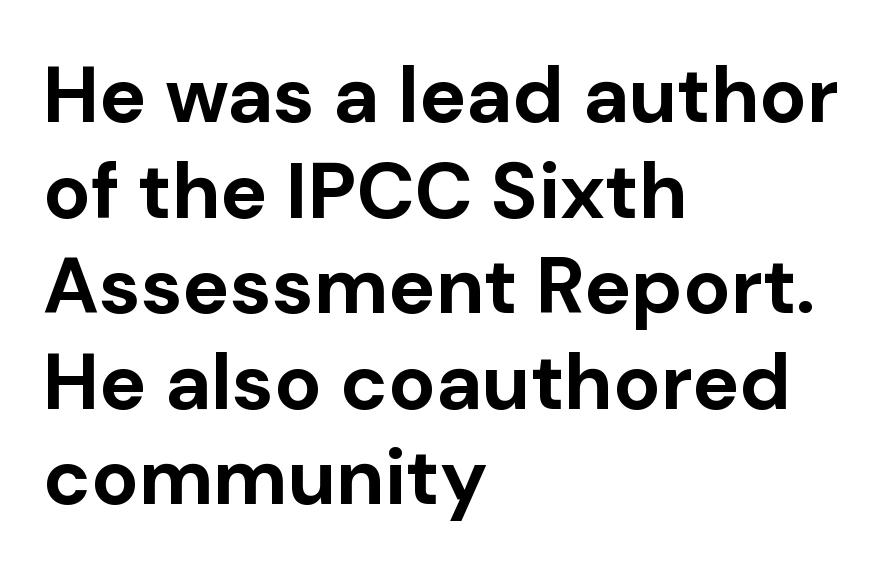
Q: Is the text bold? A: Yes.
Q: Is the text italic (slanted)? A: No, it is upright.
Q: Is the typeface a serif or a sans-serif typeface? A: Sans-serif.
Q: Is the text underlined? A: No.
Q: How is the paragraph aligned? A: Left-aligned.
Q: Is the spacing between letters normal or unusually wide? A: Normal.
Q: Width (condensed, normal, or wide)? A: Normal.
Q: Stroke contrast? A: Low.
Q: x-height? A: Medium.
Q: Monospaced? A: No.
